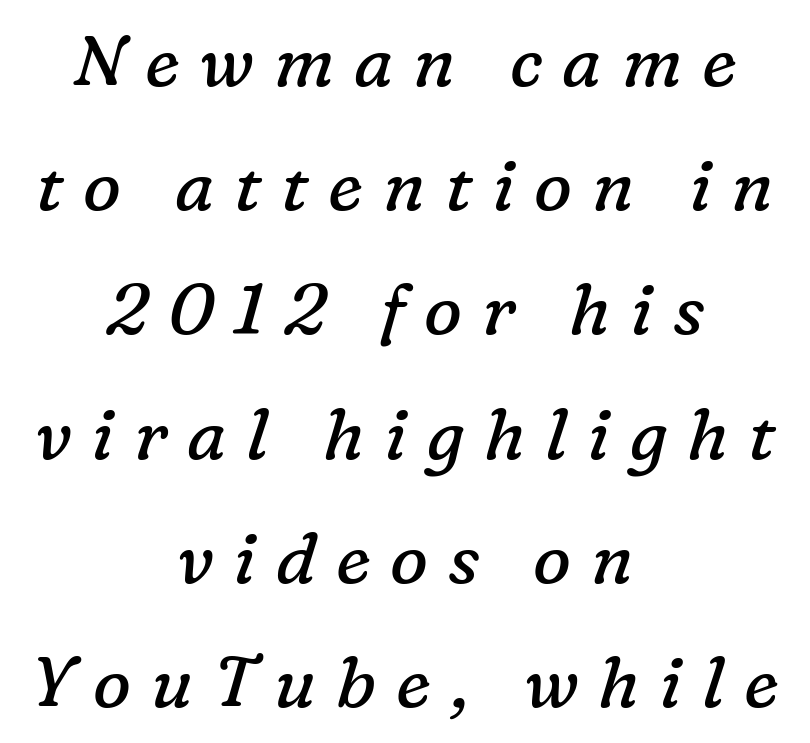
{"serif": "yes", "italic": "yes", "lean": "right", "slant_degrees": 16, "bold": "no", "weight": "regular", "width": "normal", "stroke_contrast": "low", "x_height": "medium", "monospaced": "no", "underline": "no", "align": "center", "line_spacing_ratio": 1.75, "letter_spacing": "wide", "letter_spacing_em": 0.28, "glyph_px": 71}
